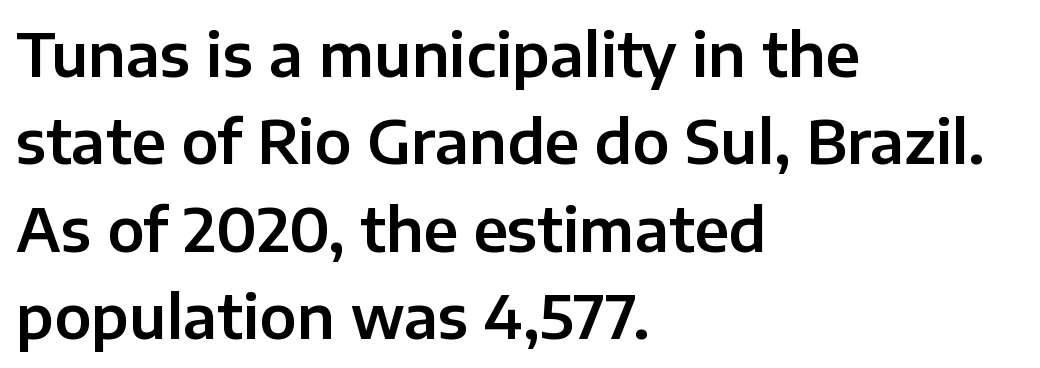
This sample uses an upright cut, with every glyph sitting square on the baseline. The rows are spaced the way most documents space them. Which margin do the lines hug? The left one — the right edge is uneven. The passage shown is not underscored anywhere. The type is set solid horizontally, with unmodified tracking.
